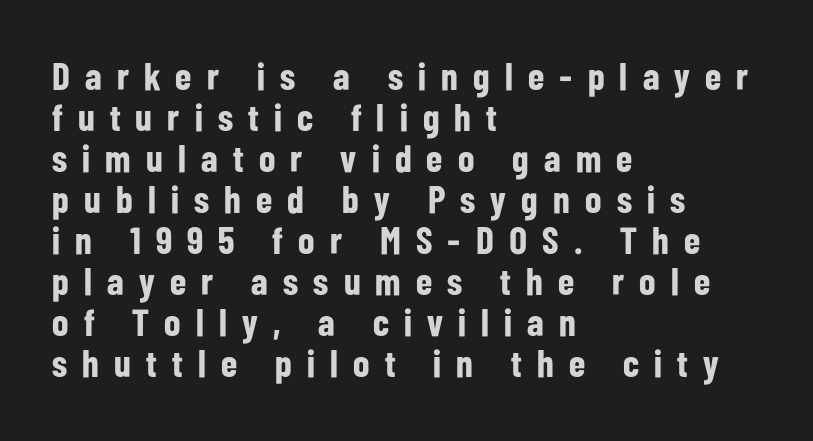
The image shows 38 px bold, condensed sans-serif type, upright; set left-aligned, tight line spacing (1.08x), unusually wide letter spacing (+0.4 em), not underlined; low stroke contrast and a medium x-height.
